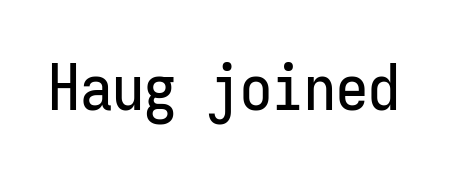
{"serif": "no", "italic": "no", "width": "condensed", "stroke_contrast": "low", "x_height": "medium", "monospaced": "yes", "underline": "no", "letter_spacing": "normal", "letter_spacing_em": 0.0, "glyph_px": 64}
